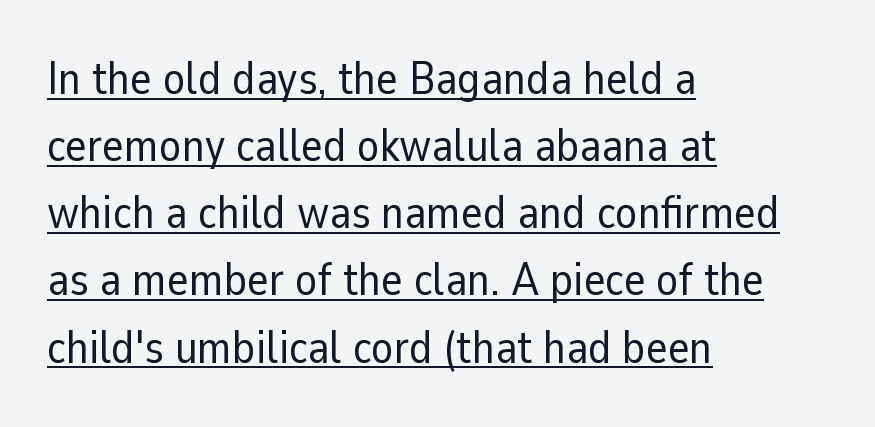
Regarding leading, the lines here are spaced in the standard way. In terms of letterspacing, this is plain default setting. This sample has the flowing, uneven cadence of proportional lettering. Somebody hit Ctrl+U on this one — the words are underlined. The letters stand upright; this is a roman face.
